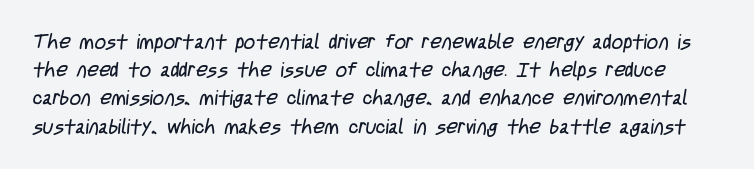
What's the leading like? Ordinary, nothing unusual. Stroke thickness stays within the range of a standard reading face or lighter. Is the letter spacing exaggerated? No — it looks like the ordinary default. Check under the words: just untouched page.
